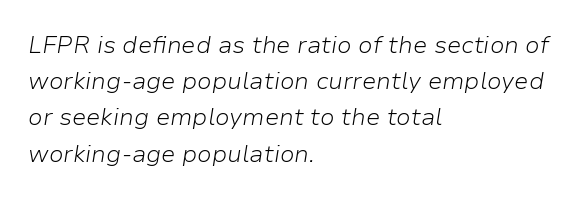
Q: Is the text bold? A: No.
Q: Is the text italic (slanted)? A: Yes, it leans right by about 9 degrees.
Q: Is the text underlined? A: No.
Q: How is the paragraph aligned? A: Left-aligned.
Q: Is the spacing between letters normal or unusually wide? A: Normal.
Q: Is the spacing between lines tight, normal or loose? A: Normal.
